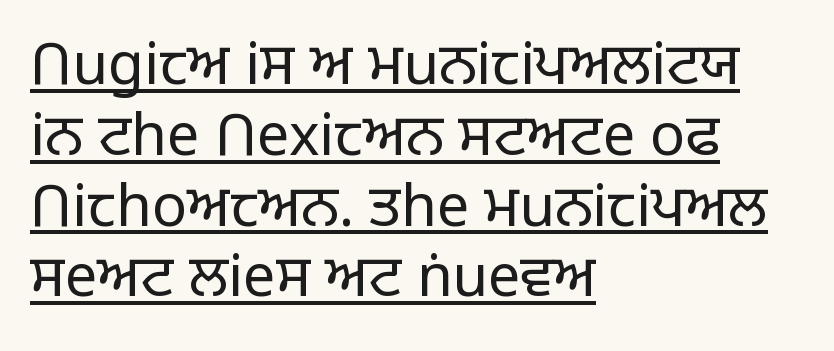
{"serif": "no", "italic": "no", "bold": "no", "weight": "light", "width": "normal", "stroke_contrast": "low", "x_height": "large", "monospaced": "no", "underline": "yes", "align": "left", "line_spacing_ratio": 1.22, "letter_spacing": "normal", "letter_spacing_em": 0.0, "glyph_px": 58}
